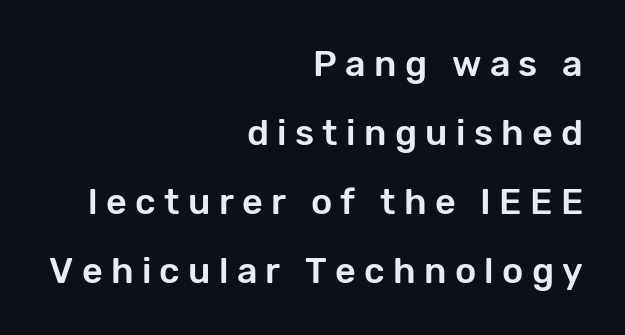
{"serif": "no", "italic": "no", "width": "normal", "stroke_contrast": "low", "x_height": "medium", "monospaced": "no", "underline": "no", "align": "right", "line_spacing": "loose", "line_spacing_ratio": 1.92, "letter_spacing": "wide", "letter_spacing_em": 0.23, "glyph_px": 36}
